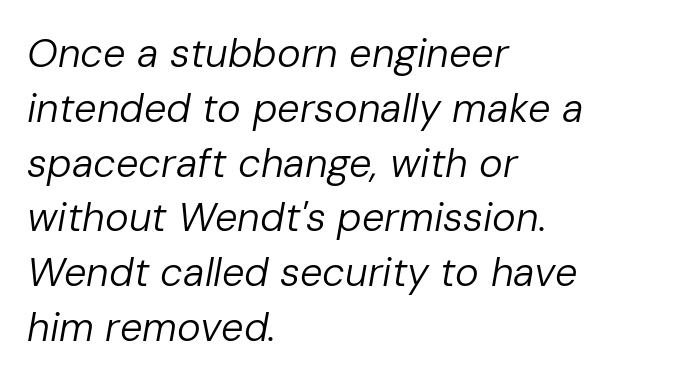
The image shows 40 px regular-weight type, italic (leaning right); set left-aligned, normal line spacing (1.37x), normal letter spacing, not underlined; low stroke contrast and a medium x-height.
